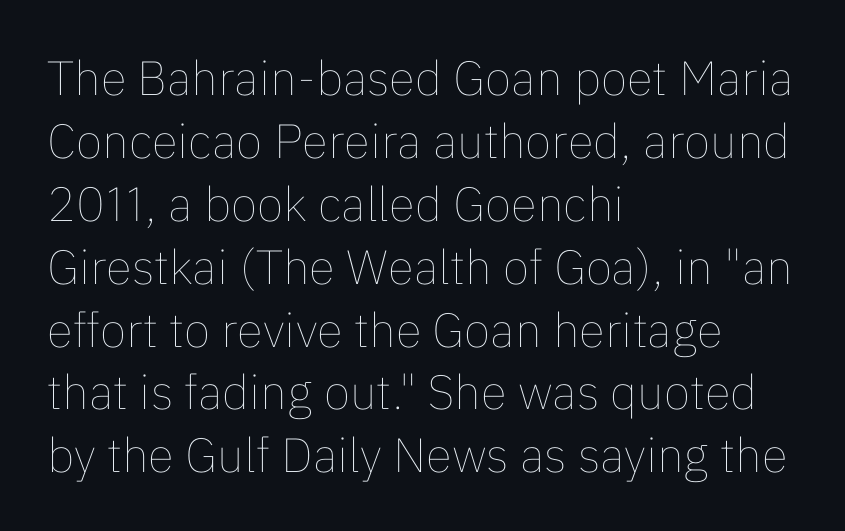
No word sits above an underline. Do the characters align in a grid? No, the font is proportional. The font's upright variant was chosen for this text. You could call the tracking neutral — neither tight nor loose. Regarding leading, the lines here are spaced in the standard way.
